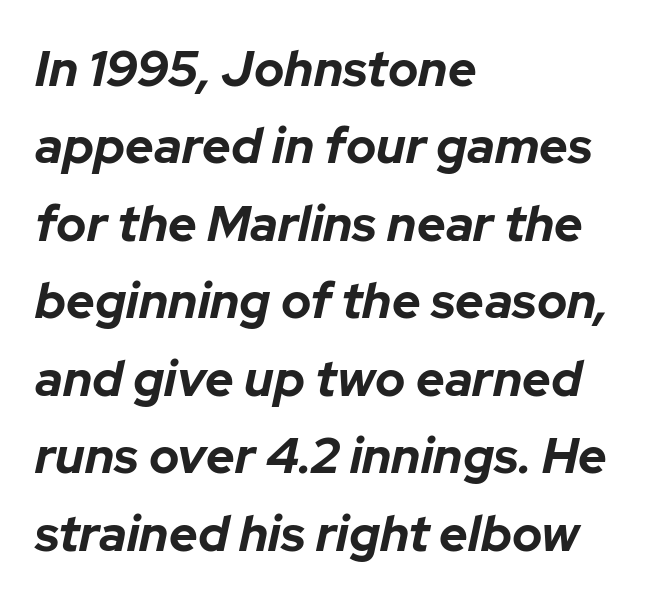
Q: Is the text bold? A: Yes.
Q: Is the text italic (slanted)? A: Yes, it leans right by about 12 degrees.
Q: Is the text underlined? A: No.
Q: How is the paragraph aligned? A: Left-aligned.
Q: Is the spacing between letters normal or unusually wide? A: Normal.
Q: Is the spacing between lines tight, normal or loose? A: Normal.
Q: Width (condensed, normal, or wide)? A: Normal.
Q: Stroke contrast? A: Low.
Q: x-height? A: Medium.
Q: Monospaced? A: No.
